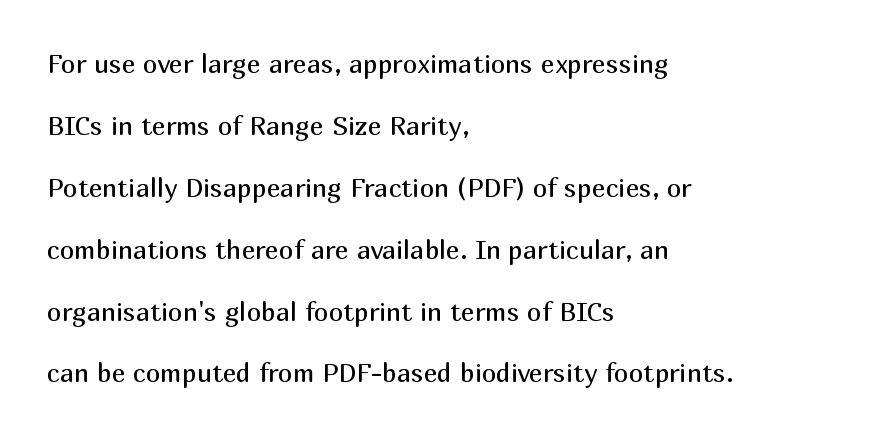
Q: Is the text bold? A: No.
Q: Is the text italic (slanted)? A: No, it is upright.
Q: Is the text underlined? A: No.
Q: How is the paragraph aligned? A: Left-aligned.
Q: Is the spacing between letters normal or unusually wide? A: Normal.
Q: Is the spacing between lines tight, normal or loose? A: Loose.
